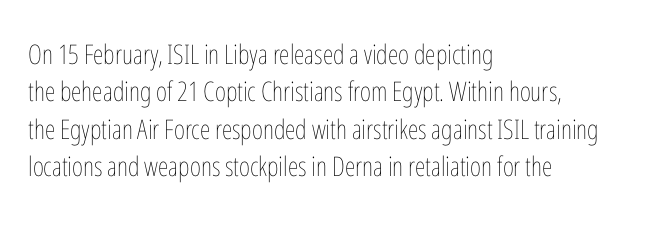
{"italic": "no", "bold": "no", "underline": "no", "align": "left", "line_spacing": "normal", "line_spacing_ratio": 1.38, "letter_spacing": "normal", "letter_spacing_em": 0.0, "glyph_px": 27}
